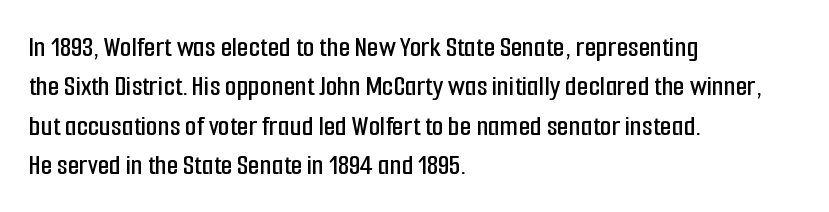
The image shows 30 px condensed sans-serif type, upright; set left-aligned, normal line spacing (1.31x), normal letter spacing, not underlined; low stroke contrast and a medium x-height.
